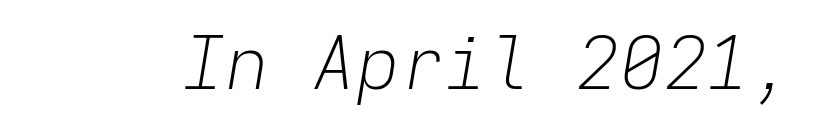
{"italic": "yes", "lean": "right", "slant_degrees": 9, "bold": "no", "weight": "light", "width": "normal", "stroke_contrast": "low", "x_height": "medium", "monospaced": "yes", "underline": "no", "letter_spacing": "normal", "letter_spacing_em": 0.0, "glyph_px": 73}
